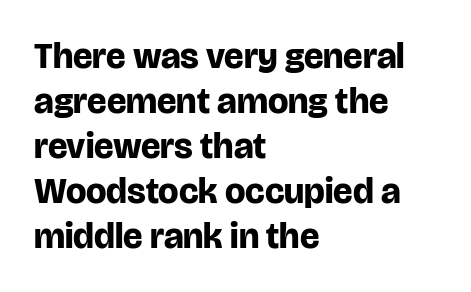
Q: Is the text bold? A: Yes.
Q: Is the text italic (slanted)? A: No, it is upright.
Q: Is the typeface a serif or a sans-serif typeface? A: Sans-serif.
Q: Is the text underlined? A: No.
Q: How is the paragraph aligned? A: Left-aligned.
Q: Is the spacing between letters normal or unusually wide? A: Normal.
Q: Is the spacing between lines tight, normal or loose? A: Normal.
Q: Width (condensed, normal, or wide)? A: Normal.
Q: Stroke contrast? A: Low.
Q: x-height? A: Large.
Q: Monospaced? A: No.
